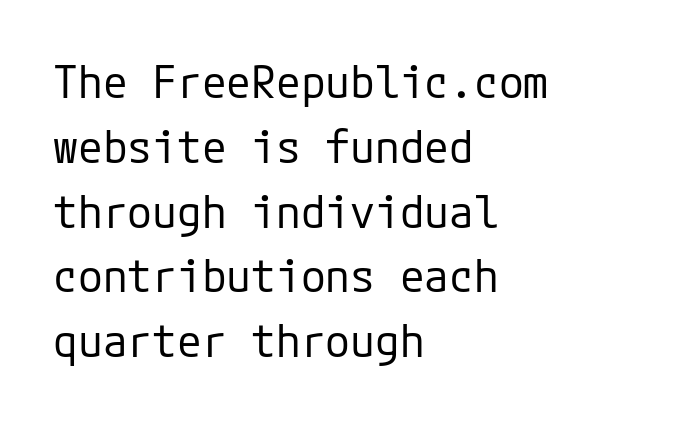
The image shows 45 px regular-weight sans-serif type, upright; set left-aligned, normal line spacing (1.44x), normal letter spacing, not underlined; low stroke contrast and a medium x-height.
